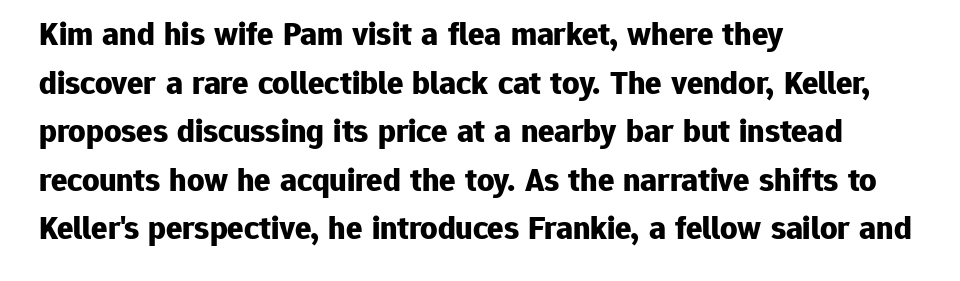
Q: Is the text bold? A: Yes.
Q: Is the text italic (slanted)? A: No, it is upright.
Q: Is the typeface a serif or a sans-serif typeface? A: Sans-serif.
Q: Is the text underlined? A: No.
Q: How is the paragraph aligned? A: Left-aligned.
Q: Is the spacing between letters normal or unusually wide? A: Normal.
Q: Is the spacing between lines tight, normal or loose? A: Normal.
Q: Width (condensed, normal, or wide)? A: Normal.
Q: Stroke contrast? A: Low.
Q: x-height? A: Medium.
Q: Monospaced? A: No.
